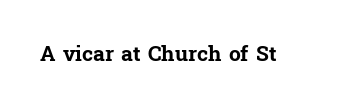
The letterforms sit shoulder to shoulder at normal distance. These lines were composed using upright roman letters. Check the space under the baseline: it is left empty. The sample has been set heavy, in full bold.
